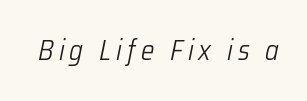
Notice how the stems are inclined rather than vertical — that's the hallmark of italics. Character widths vary here, with narrow letters taking less room than wide ones. Heaviness? Minimal to ordinary, like unemphasized prose. Honestly, there is no underline to notice here at all.
